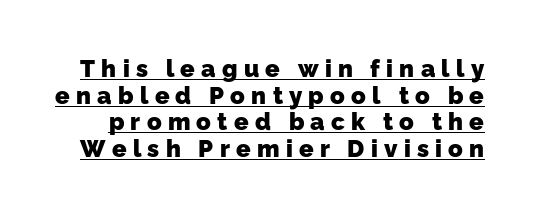
Honestly, the underline is the first thing you notice here. This sample uses expanded letter spacing, leaving extra air between glyphs. Each new line begins almost immediately beneath the previous one. Its strokes are broad and dark, the hallmark of bold type.
